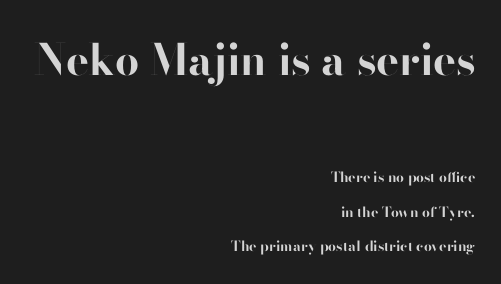
In terms of leading, this rendering errs on the spacious side. A typesetter would label this face a sans. Glyph-to-glyph distance matches everyday printed text. The rendering uses natural spacing where letterforms have individual widths.
